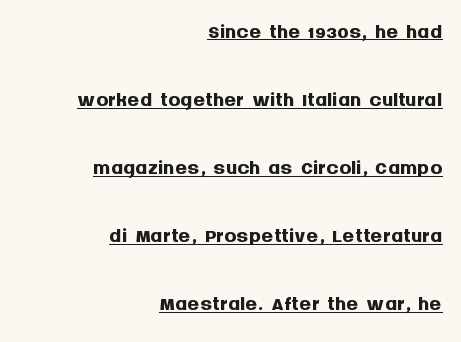
The image shows 30 px semibold sans-serif type, upright; set right-aligned, loose line spacing (2.27x), normal letter spacing, underlined; medium stroke contrast and a large x-height.
